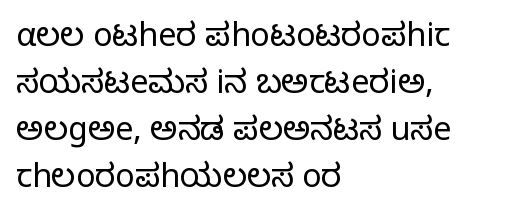
Q: Is the text bold? A: No.
Q: Is the text italic (slanted)? A: No, it is upright.
Q: Is the typeface a serif or a sans-serif typeface? A: Sans-serif.
Q: Is the text underlined? A: No.
Q: How is the paragraph aligned? A: Left-aligned.
Q: Is the spacing between letters normal or unusually wide? A: Normal.
Q: Is the spacing between lines tight, normal or loose? A: Normal.
Q: Width (condensed, normal, or wide)? A: Normal.
Q: Stroke contrast? A: Low.
Q: x-height? A: Medium.
Q: Monospaced? A: No.
